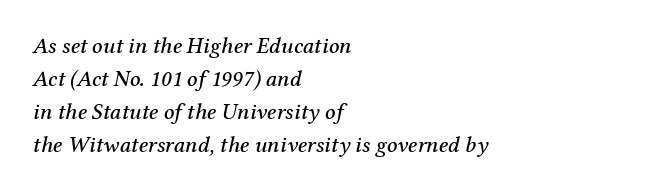
Q: Is the text italic (slanted)? A: Yes, it leans right by about 12 degrees.
Q: Is the text underlined? A: No.
Q: How is the paragraph aligned? A: Left-aligned.
Q: Is the spacing between letters normal or unusually wide? A: Normal.
Q: Is the spacing between lines tight, normal or loose? A: Normal.
